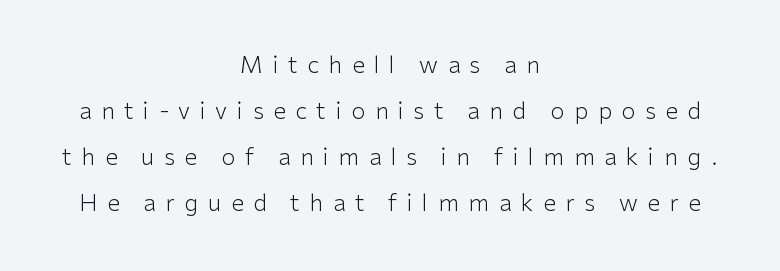
The image shows 23 px text type, upright; set centered, loose line spacing (2.0x), unusually wide letter spacing (+0.42 em), not underlined.
